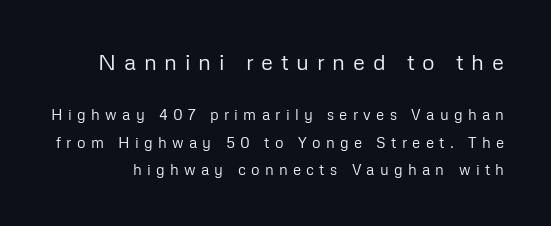
{"italic": "no", "bold": "no", "underline": "no", "line_spacing_ratio": 1.81, "letter_spacing": "wide", "letter_spacing_em": 0.35, "larger_block": "first", "size_ratio": 1.47, "glyph_px": 22}
